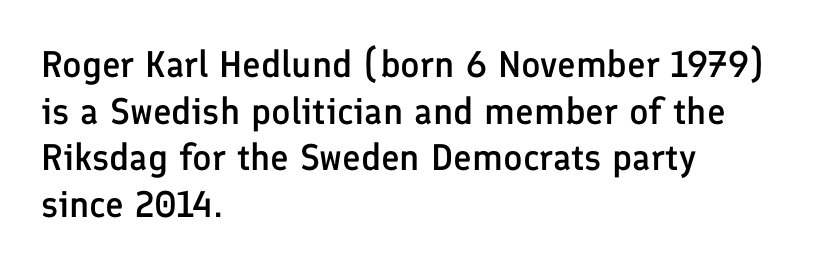
The image shows 37 px semibold sans-serif type, upright; set left-aligned, normal line spacing (1.26x), normal letter spacing, not underlined; low stroke contrast and a medium x-height.
